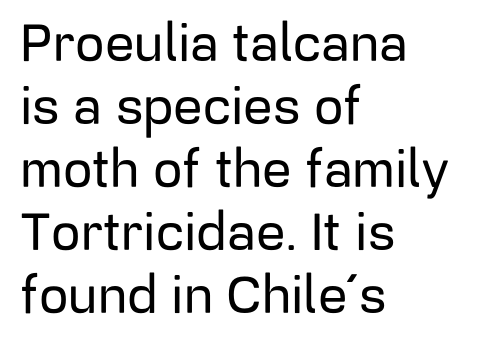
Here the designer chose a conventional face with non-uniform glyph widths. The designer went with a sans here, leaving each stem footless. Unmarked baselines from the first word to the last. Leftover space on each line is placed entirely after the last word.
